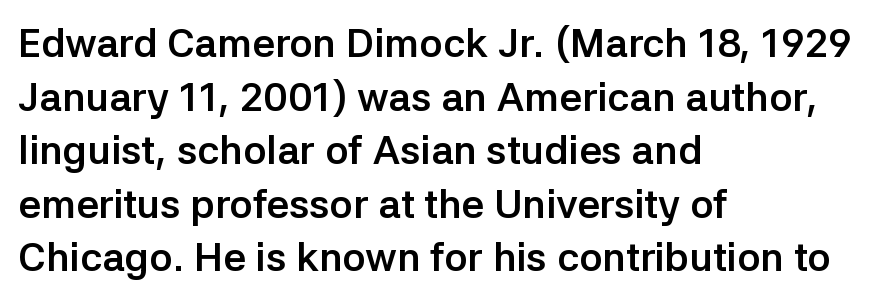
The image shows 40 px semibold sans-serif type, upright; set left-aligned, normal line spacing (1.34x), normal letter spacing, not underlined; low stroke contrast and a medium x-height.
